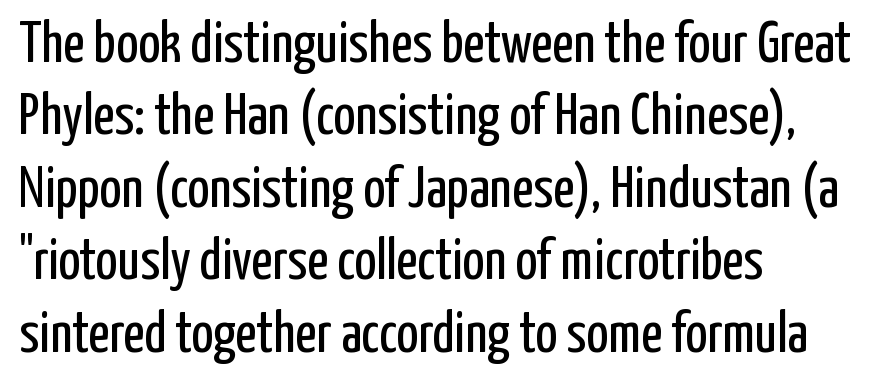
{"serif": "no", "italic": "no", "bold": "no", "weight": "regular", "width": "condensed", "stroke_contrast": "low", "x_height": "medium", "monospaced": "no", "underline": "no", "align": "left", "line_spacing": "normal", "line_spacing_ratio": 1.25, "letter_spacing": "normal", "letter_spacing_em": 0.0, "glyph_px": 58}
